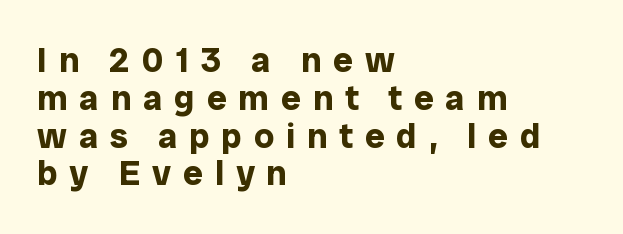
{"serif": "no", "italic": "no", "bold": "yes", "weight": "bold", "width": "normal", "stroke_contrast": "low", "x_height": "medium", "monospaced": "no", "underline": "no", "align": "left", "line_spacing": "tight", "line_spacing_ratio": 1.08, "letter_spacing": "wide", "letter_spacing_em": 0.34, "glyph_px": 35}
